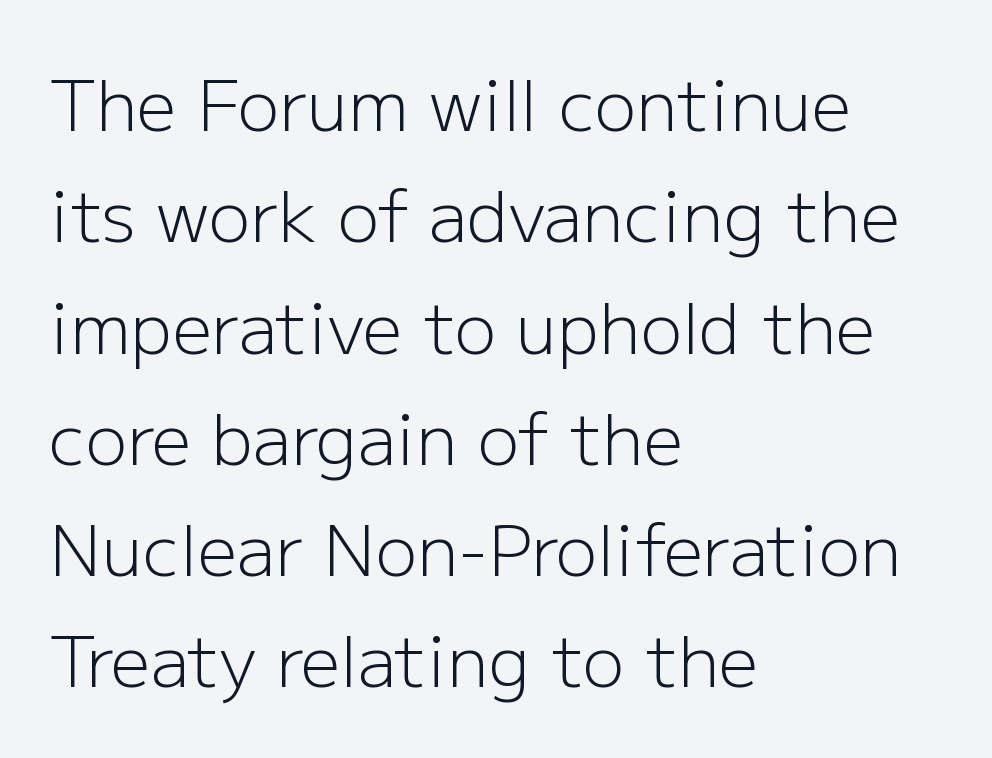
Italic? Not at all — the glyphs are vertical. Default kerning and tracking; the words read as compact shapes. In terms of letterform style, serifs are entirely absent. Vertically, the passage feels balanced, rows spaced as you'd expect. A student would call this left alignment; a typographer would say flush left, rag right. The rendering uses natural spacing where letterforms have individual widths.
